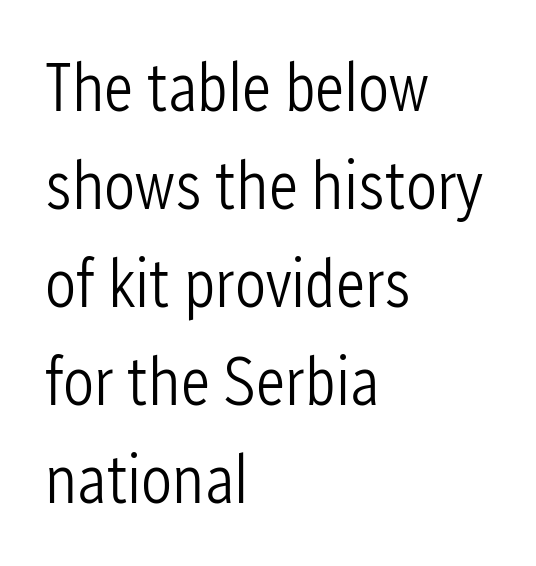
The image shows 69 px light, condensed sans-serif type, upright; set left-aligned, normal line spacing (1.42x), normal letter spacing, not underlined; low stroke contrast and a medium x-height.
